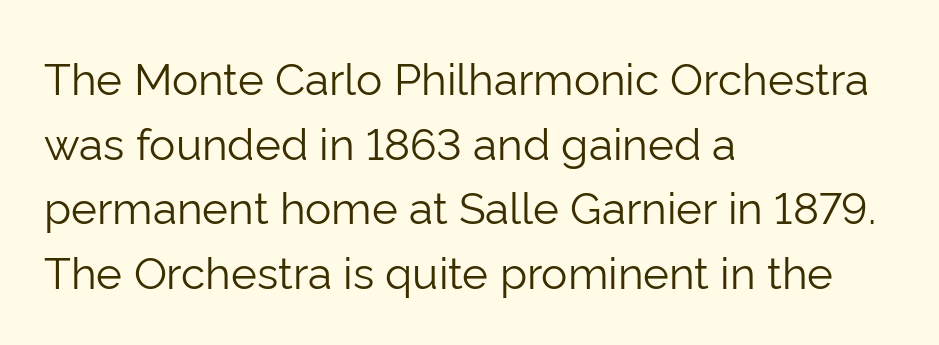
The image shows 44 px light sans-serif type, upright; set left-aligned, normal line spacing (1.47x), normal letter spacing, not underlined; low stroke contrast and a medium x-height.
